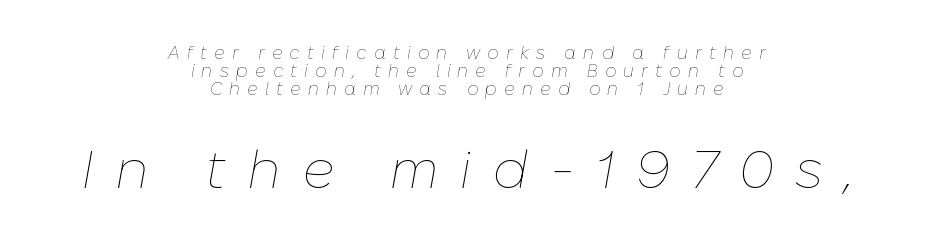
Bold? No — there's no thickening of the strokes. Yep, that's italic — everything's leaning. How are the letters spaced? Widely, with obvious added tracking. You could not count columns in this text — the font is proportionally spaced. Block two is the big one; block one sits smaller above it.
